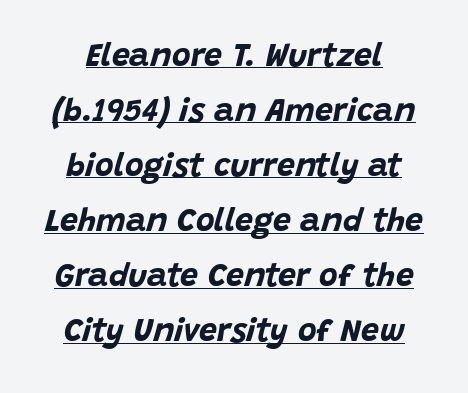
Q: Is the text bold? A: Yes.
Q: Is the text italic (slanted)? A: Yes, it leans right by about 15 degrees.
Q: Is the text underlined? A: Yes.
Q: Is the spacing between letters normal or unusually wide? A: Normal.
Q: Width (condensed, normal, or wide)? A: Normal.
Q: Stroke contrast? A: Low.
Q: x-height? A: Large.
Q: Monospaced? A: No.
